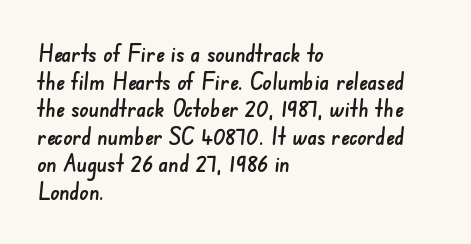
The image shows 23 px text type; set left-aligned, line spacing 1.2x, normal letter spacing, not underlined.
